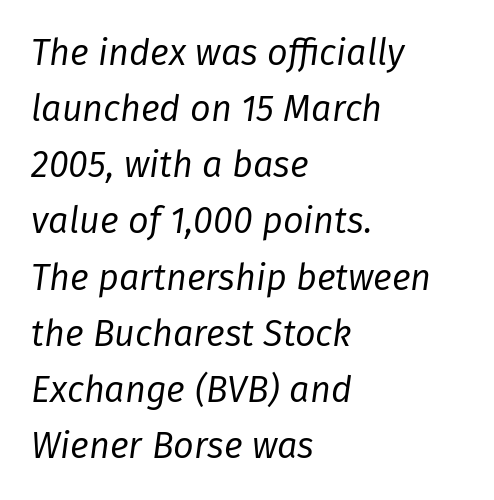
The image shows 36 px regular-weight type, italic (leaning right); set left-aligned, normal line spacing (1.56x), normal letter spacing, not underlined; low stroke contrast and a medium x-height.
